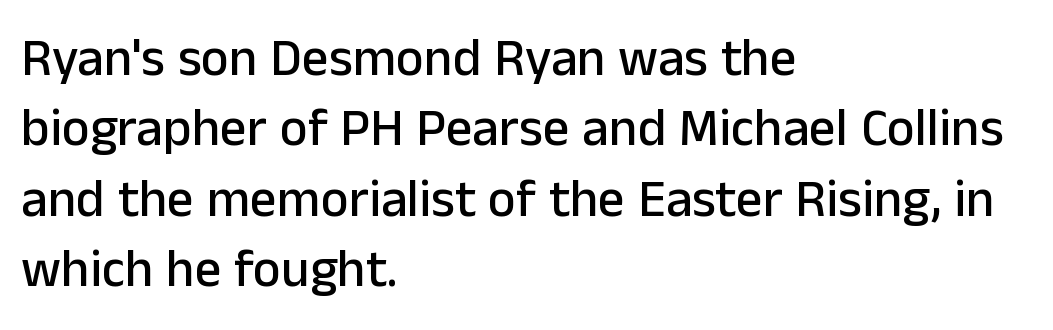
Interline gaps are of average width in this sample. Is this a sans? Yes — the strokes have no serifs. Varying glyph widths throughout — classic text-font behaviour. Every character sits straight up, as roman type does. Caption: multi-line text, flush left, ragged right.
